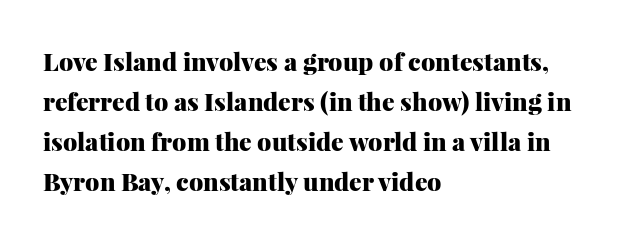
The image shows 25 px bold type, upright; set left-aligned, normal line spacing (1.6x), normal letter spacing, not underlined.
